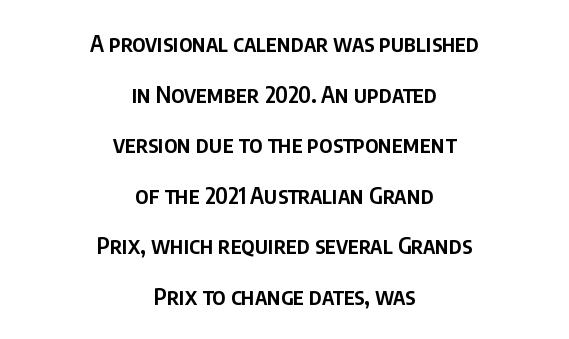
{"italic": "no", "bold": "semi", "underline": "no", "align": "center", "line_spacing": "loose", "line_spacing_ratio": 2.2, "letter_spacing": "normal", "letter_spacing_em": 0.0, "glyph_px": 23}
